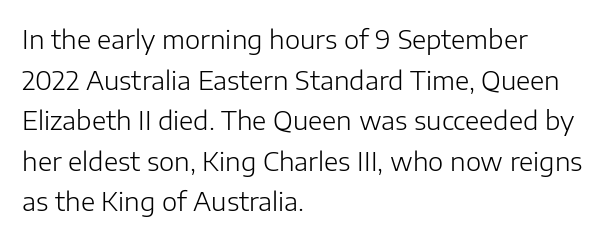
Q: Is the text bold? A: No.
Q: Is the text italic (slanted)? A: No, it is upright.
Q: Is the text underlined? A: No.
Q: How is the paragraph aligned? A: Left-aligned.
Q: Is the spacing between letters normal or unusually wide? A: Normal.
Q: Is the spacing between lines tight, normal or loose? A: Normal.
